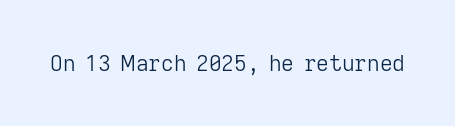
Q: Is the text bold? A: No.
Q: Is the text italic (slanted)? A: No, it is upright.
Q: Is the text underlined? A: No.
Q: Is the spacing between letters normal or unusually wide? A: Normal.
